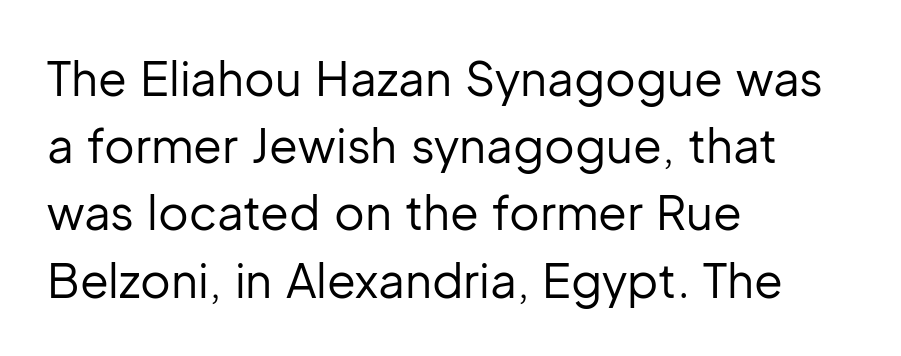
The image shows 47 px regular-weight sans-serif type, upright; set left-aligned, normal line spacing (1.43x), normal letter spacing, not underlined; low stroke contrast and a medium x-height.
